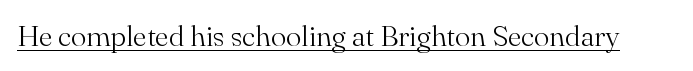
{"serif": "yes", "italic": "no", "bold": "no", "weight": "light", "width": "normal", "stroke_contrast": "medium", "x_height": "small", "monospaced": "no", "underline": "yes", "letter_spacing": "normal", "letter_spacing_em": 0.0, "glyph_px": 29}
